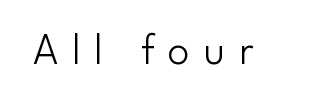
{"serif": "no", "italic": "no", "bold": "no", "weight": "light", "width": "normal", "stroke_contrast": "low", "x_height": "small", "monospaced": "no", "underline": "no", "letter_spacing": "wide", "letter_spacing_em": 0.31, "glyph_px": 44}
